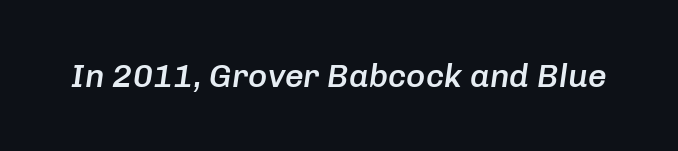
The strip under each line holds only bare page. A bit beefed up — I'd call it semibold rather than bold. This rendering leaves character spacing at its baseline value. The rendering applies a slant to the glyphs.
